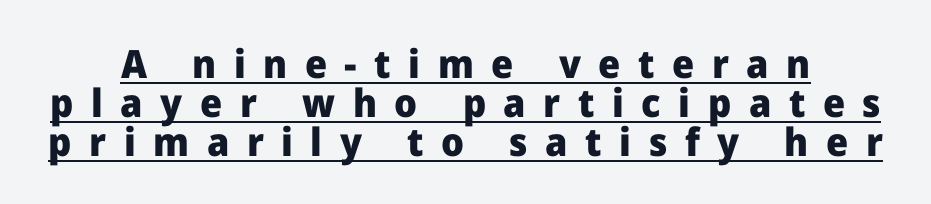
Q: Is the text bold? A: Yes.
Q: Is the text italic (slanted)? A: No, it is upright.
Q: Is the typeface a serif or a sans-serif typeface? A: Sans-serif.
Q: Is the text underlined? A: Yes.
Q: Is the spacing between letters normal or unusually wide? A: Unusually wide.
Q: Is the spacing between lines tight, normal or loose? A: Tight.
Q: Width (condensed, normal, or wide)? A: Normal.
Q: Stroke contrast? A: Low.
Q: x-height? A: Medium.
Q: Monospaced? A: No.
